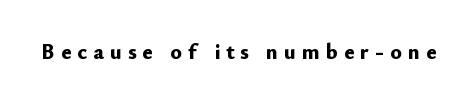
The image shows 22 px bold type, upright; set unusually wide letter spacing (+0.27 em), not underlined.
